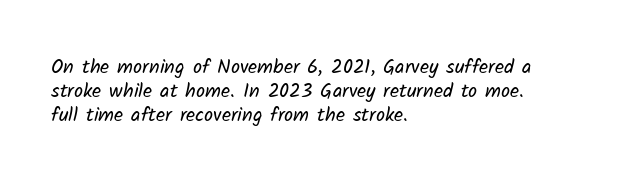
The image shows 20 px text type; set left-aligned, line spacing 1.21x, normal letter spacing, not underlined.
